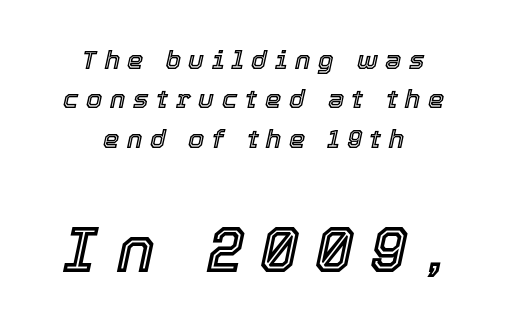
The image shows 64 px text type, italic (leaning right); set centered, normal line spacing (1.51x), unusually wide letter spacing (+0.29 em), not underlined; the second (bottom) block is 2.46x larger; a medium x-height.
